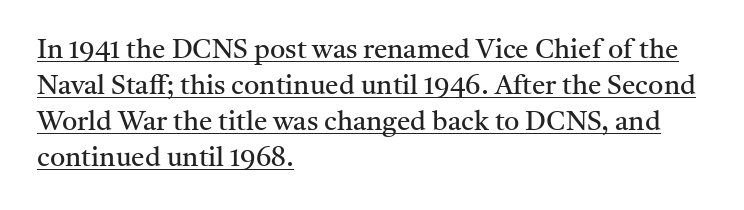
{"italic": "no", "bold": "no", "underline": "yes", "align": "left", "line_spacing": "normal", "line_spacing_ratio": 1.33, "letter_spacing": "normal", "letter_spacing_em": 0.0, "glyph_px": 27}
